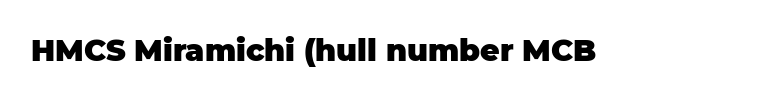
Q: Is the text bold? A: Yes.
Q: Is the text italic (slanted)? A: No, it is upright.
Q: Is the typeface a serif or a sans-serif typeface? A: Sans-serif.
Q: Is the text underlined? A: No.
Q: Is the spacing between letters normal or unusually wide? A: Normal.
Q: Width (condensed, normal, or wide)? A: Normal.
Q: Stroke contrast? A: Low.
Q: x-height? A: Large.
Q: Monospaced? A: No.
